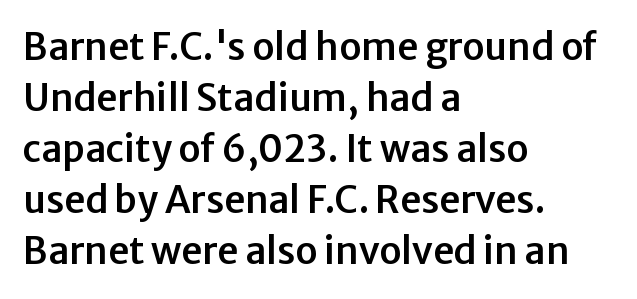
Stroke terminals: plain, sans-serif. Ordinary non-slanted type is in use. Notice how descenders clear the ascenders below comfortably — that's standard leading. Short note: letters normally spaced. Spacing verdict: proportional, widths tailored to each character.
